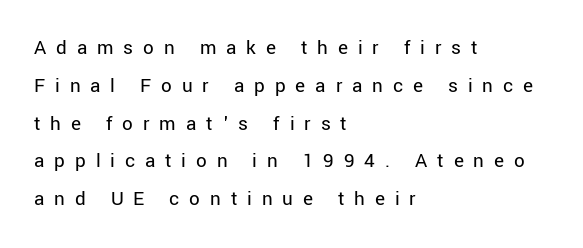
The image shows 21 px text type, upright; set left-aligned, line spacing 1.8x, unusually wide letter spacing (+0.47 em), not underlined.
